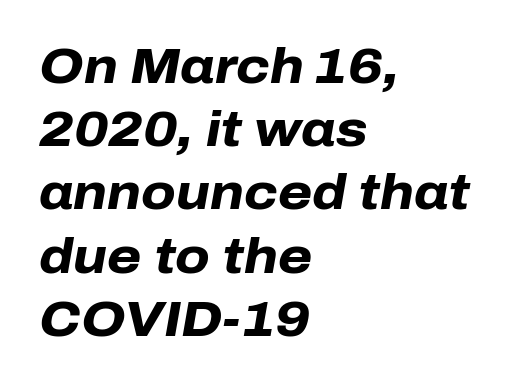
{"italic": "yes", "lean": "right", "slant_degrees": 10, "bold": "yes", "weight": "heavy", "width": "normal", "stroke_contrast": "low", "x_height": "medium", "monospaced": "no", "underline": "no", "align": "left", "line_spacing": "normal", "line_spacing_ratio": 1.29, "letter_spacing": "normal", "letter_spacing_em": 0.0, "glyph_px": 49}
